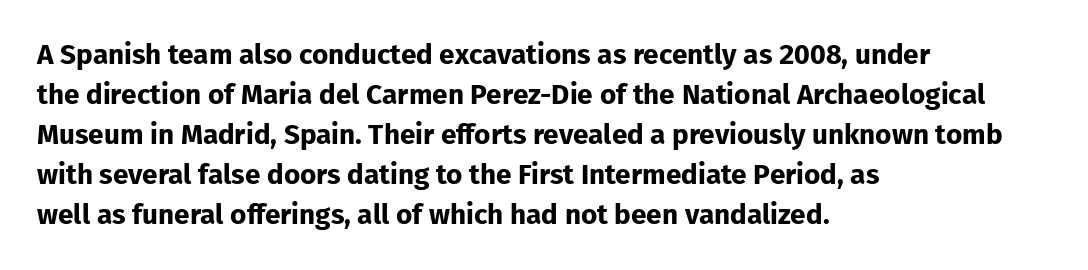
The image shows 28 px bold sans-serif type, upright; set left-aligned, normal line spacing (1.43x), normal letter spacing, not underlined; low stroke contrast and a medium x-height.
